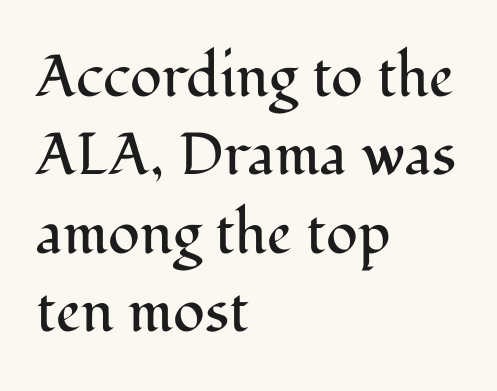
The image shows 59 px regular-weight serif type, upright; set left-aligned, normal line spacing (1.33x), normal letter spacing, not underlined; medium stroke contrast and a medium x-height.
